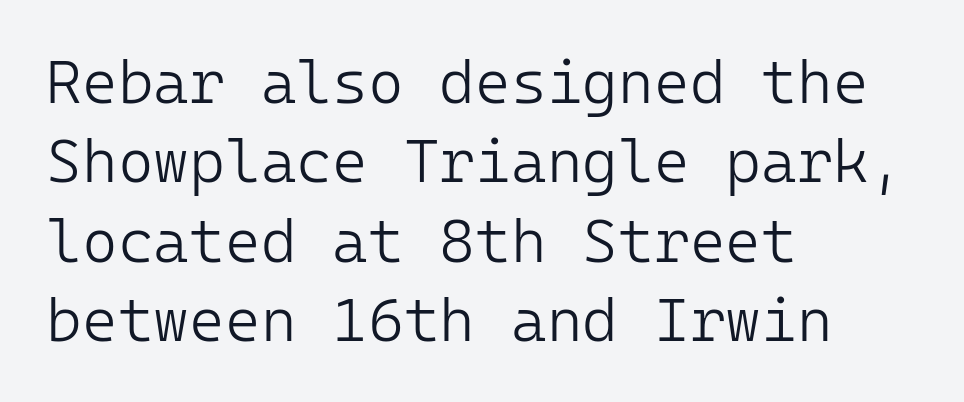
Q: Is the text bold? A: No.
Q: Is the text italic (slanted)? A: No, it is upright.
Q: Is the typeface a serif or a sans-serif typeface? A: Sans-serif.
Q: Is the text underlined? A: No.
Q: How is the paragraph aligned? A: Left-aligned.
Q: Is the spacing between letters normal or unusually wide? A: Normal.
Q: Is the spacing between lines tight, normal or loose? A: Normal.
Q: Width (condensed, normal, or wide)? A: Normal.
Q: Stroke contrast? A: Low.
Q: x-height? A: Medium.
Q: Monospaced? A: Yes.
